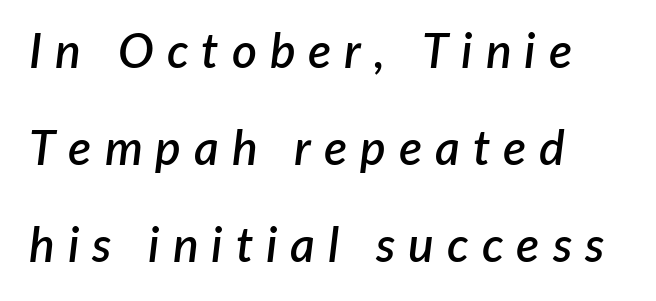
Q: Is the text bold? A: Semi-bold.
Q: Is the text italic (slanted)? A: Yes, it leans right by about 7 degrees.
Q: Is the text underlined? A: No.
Q: How is the paragraph aligned? A: Left-aligned.
Q: Is the spacing between letters normal or unusually wide? A: Unusually wide.
Q: Is the spacing between lines tight, normal or loose? A: Loose.
Q: Width (condensed, normal, or wide)? A: Normal.
Q: Stroke contrast? A: Low.
Q: x-height? A: Medium.
Q: Monospaced? A: No.
